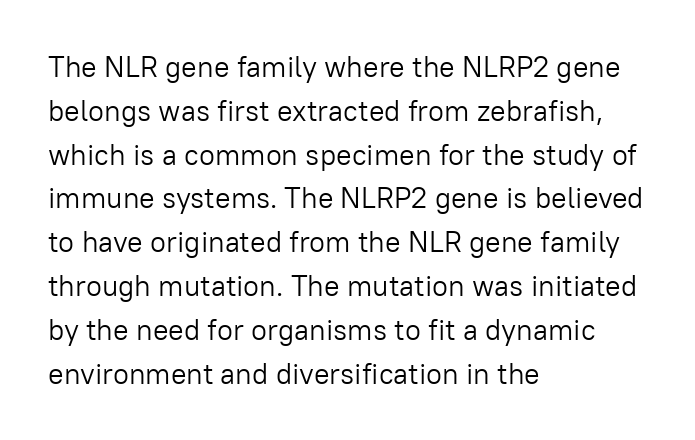
These glyphs show unthickened strokes, regular width or finer. The setting favours the left margin, as ordinary paragraphs usually do. These lines keep a tight, regular rhythm from letter to letter. The vertical gap from one line to the next is medium. Anything drawn beneath the words? Only blank space. The glyphs in this specimen are sans serif.
